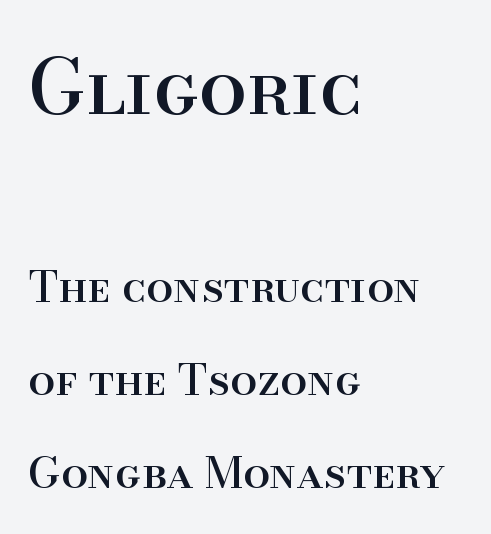
Q: Is the text italic (slanted)? A: No, it is upright.
Q: Is the typeface a serif or a sans-serif typeface? A: Serif.
Q: Is the text underlined? A: No.
Q: How is the paragraph aligned? A: Left-aligned.
Q: Is the spacing between letters normal or unusually wide? A: Normal.
Q: Is the spacing between lines tight, normal or loose? A: Loose.
Q: Which block of text is set in a larger size, the first (top) or the second (bottom)? A: The first (top) one.
Q: Width (condensed, normal, or wide)? A: Normal.
Q: Stroke contrast? A: High.
Q: x-height? A: Small.
Q: Monospaced? A: No.
